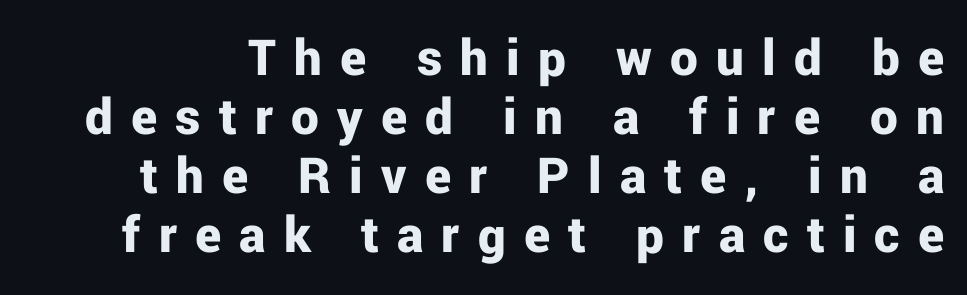
Q: Is the text bold? A: Yes.
Q: Is the text italic (slanted)? A: No, it is upright.
Q: Is the typeface a serif or a sans-serif typeface? A: Sans-serif.
Q: Is the text underlined? A: No.
Q: Is the spacing between letters normal or unusually wide? A: Unusually wide.
Q: Is the spacing between lines tight, normal or loose? A: Tight.
Q: Width (condensed, normal, or wide)? A: Normal.
Q: Stroke contrast? A: Low.
Q: x-height? A: Medium.
Q: Monospaced? A: No.
